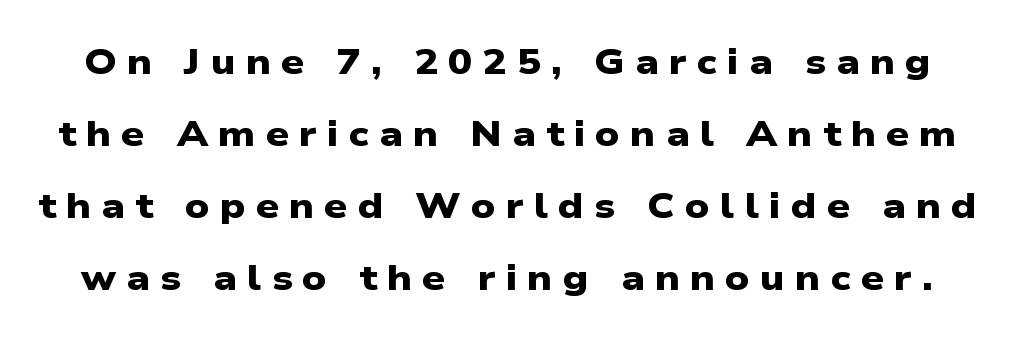
Q: Is the text bold? A: Yes.
Q: Is the typeface a serif or a sans-serif typeface? A: Sans-serif.
Q: Is the text underlined? A: No.
Q: Is the spacing between letters normal or unusually wide? A: Unusually wide.
Q: Is the spacing between lines tight, normal or loose? A: Loose.
Q: Width (condensed, normal, or wide)? A: Wide.
Q: Stroke contrast? A: Low.
Q: x-height? A: Medium.
Q: Monospaced? A: No.
